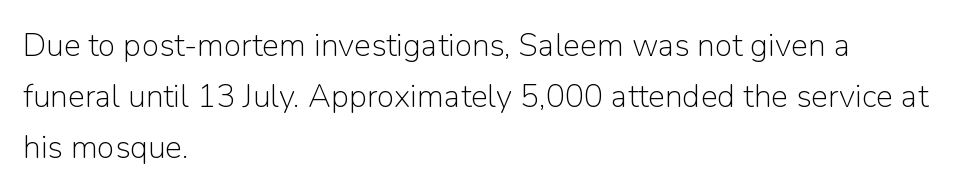
The image shows 32 px light sans-serif type, upright; set left-aligned, normal line spacing (1.59x), normal letter spacing, not underlined; low stroke contrast and a medium x-height.
